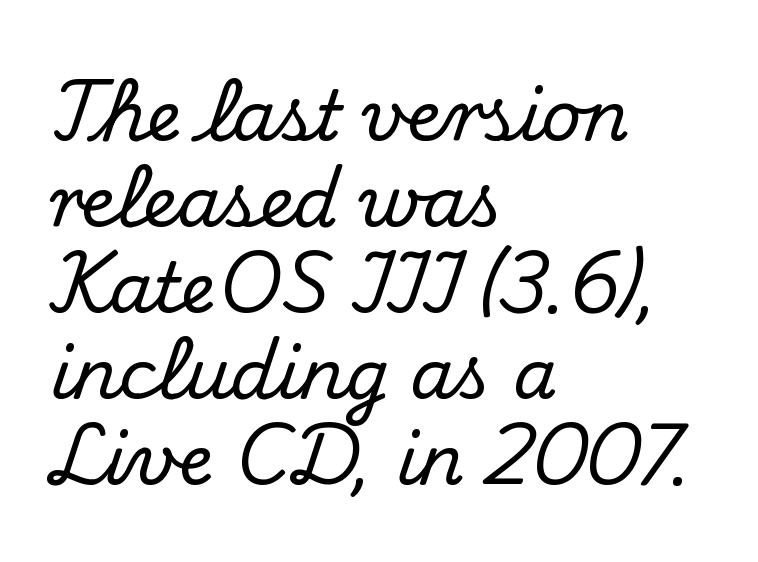
The image shows 70 px serif type; set left-aligned, line spacing 1.23x, normal letter spacing, not underlined; medium stroke contrast and a small x-height.
